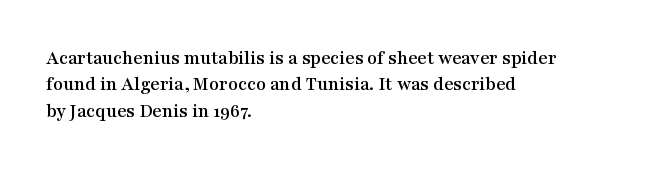
{"italic": "no", "underline": "no", "align": "left", "line_spacing": "normal", "line_spacing_ratio": 1.32, "letter_spacing": "normal", "letter_spacing_em": 0.0, "glyph_px": 20}
